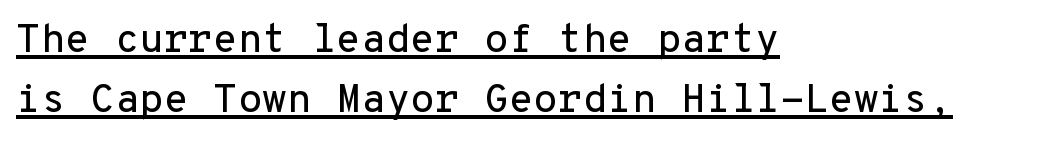
The image shows 40 px sans-serif type, upright, monospaced; set left-aligned, normal line spacing (1.5x), normal letter spacing, underlined; low stroke contrast and a medium x-height.
